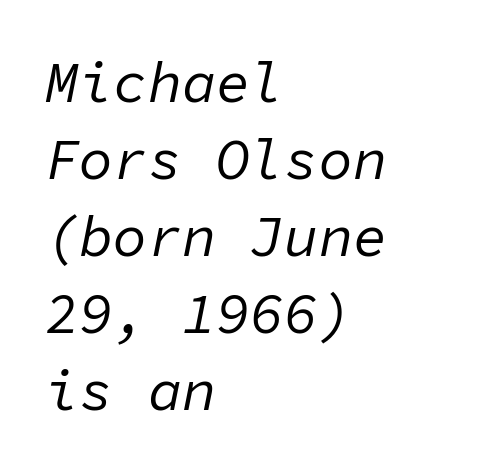
The passage is arranged the way most books set body copy — flush left. Rows of type keep a routine distance in the vertical direction. Has an underline been added? It has not. Tracking value appears to be zero — textbook default spacing. Weight: in the light-to-regular range.
